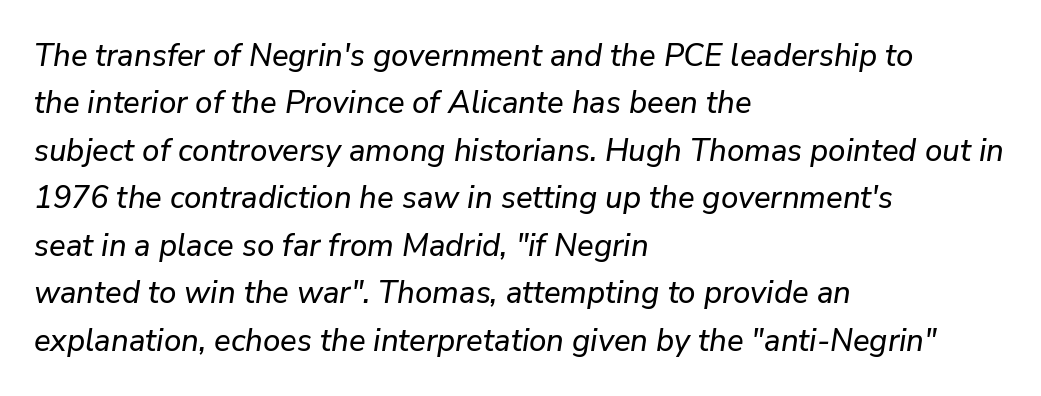
The image shows 31 px text type, italic (leaning right); set left-aligned, normal line spacing (1.53x), normal letter spacing, not underlined; low stroke contrast and a medium x-height.
